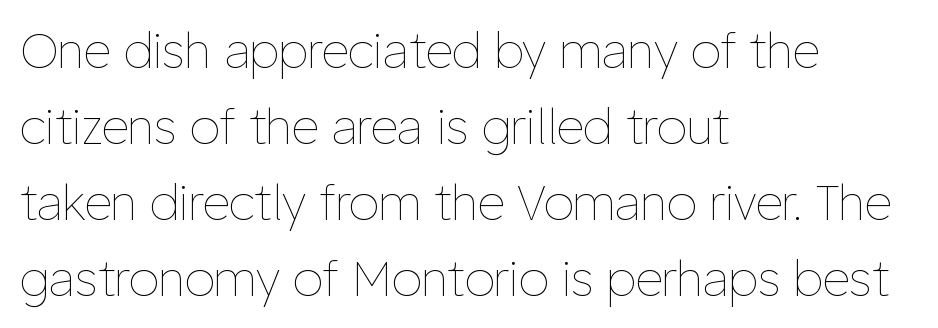
Q: Is the text bold? A: No.
Q: Is the text italic (slanted)? A: No, it is upright.
Q: Is the text underlined? A: No.
Q: How is the paragraph aligned? A: Left-aligned.
Q: Is the spacing between letters normal or unusually wide? A: Normal.
Q: Is the spacing between lines tight, normal or loose? A: Normal.
Q: Width (condensed, normal, or wide)? A: Normal.
Q: Stroke contrast? A: Low.
Q: x-height? A: Medium.
Q: Monospaced? A: No.
